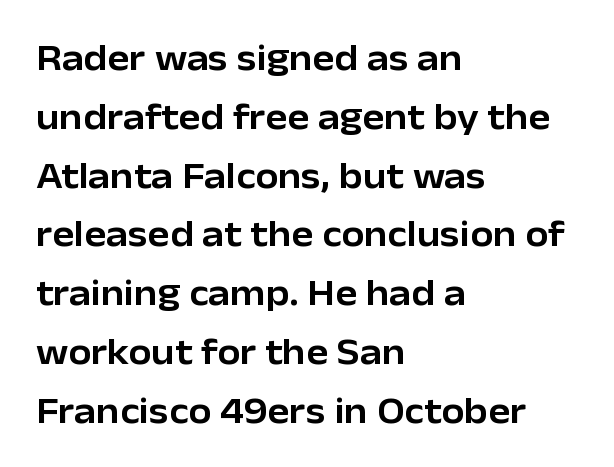
Q: Is the text italic (slanted)? A: No, it is upright.
Q: Is the typeface a serif or a sans-serif typeface? A: Sans-serif.
Q: Is the text underlined? A: No.
Q: How is the paragraph aligned? A: Left-aligned.
Q: Is the spacing between letters normal or unusually wide? A: Normal.
Q: Is the spacing between lines tight, normal or loose? A: Normal.
Q: Width (condensed, normal, or wide)? A: Normal.
Q: Stroke contrast? A: Low.
Q: x-height? A: Medium.
Q: Monospaced? A: No.
